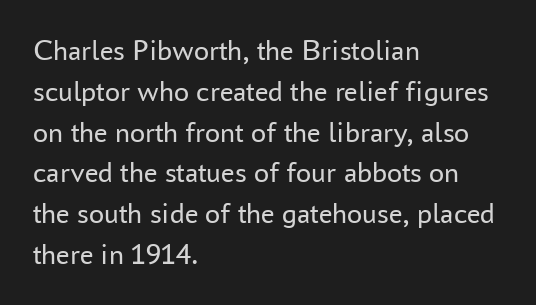
Characters remain perfectly vertical along every line. Stem width sits at or under what a default text font uses. Only glyphs here, with clear space below each row. The vertical gap from one line to the next is medium. Each letter keeps its own natural width here, so spacing adapts to shape.
